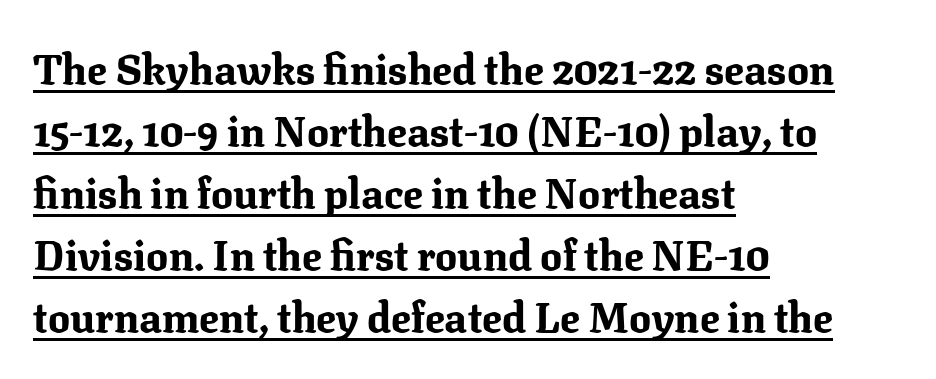
The image shows 41 px bold serif type, upright; set left-aligned, normal line spacing (1.51x), normal letter spacing, underlined; medium stroke contrast and a medium x-height.
